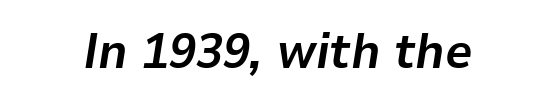
Q: Is the text bold? A: Yes.
Q: Is the text italic (slanted)? A: Yes, it leans right by about 9 degrees.
Q: Is the text underlined? A: No.
Q: Is the spacing between letters normal or unusually wide? A: Normal.
Q: Width (condensed, normal, or wide)? A: Normal.
Q: Stroke contrast? A: Low.
Q: x-height? A: Medium.
Q: Monospaced? A: No.
